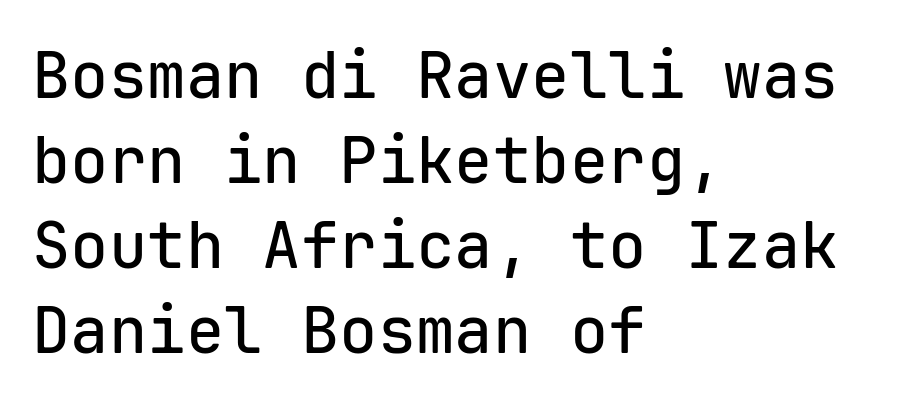
Q: Is the text italic (slanted)? A: No, it is upright.
Q: Is the typeface a serif or a sans-serif typeface? A: Sans-serif.
Q: Is the text underlined? A: No.
Q: How is the paragraph aligned? A: Left-aligned.
Q: Is the spacing between letters normal or unusually wide? A: Normal.
Q: Is the spacing between lines tight, normal or loose? A: Normal.
Q: Width (condensed, normal, or wide)? A: Normal.
Q: Stroke contrast? A: Low.
Q: x-height? A: Medium.
Q: Monospaced? A: Yes.
